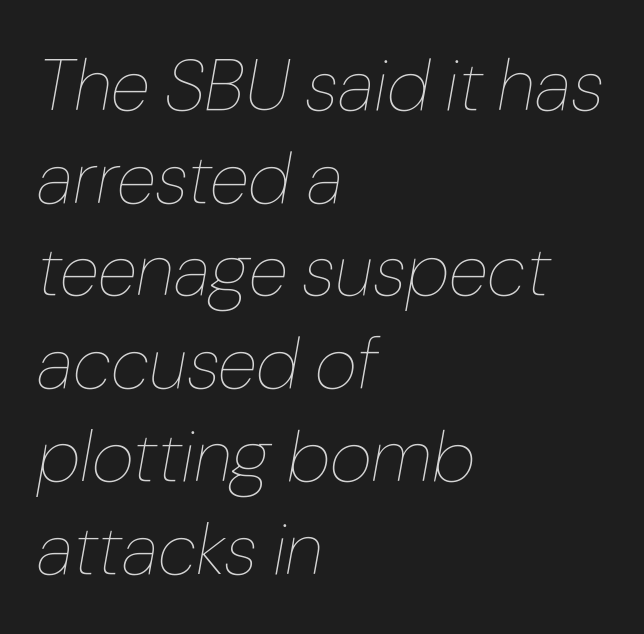
Q: Is the text bold? A: No.
Q: Is the text italic (slanted)? A: Yes, it leans right by about 10 degrees.
Q: Is the text underlined? A: No.
Q: How is the paragraph aligned? A: Left-aligned.
Q: Is the spacing between letters normal or unusually wide? A: Normal.
Q: Is the spacing between lines tight, normal or loose? A: Normal.
Q: Width (condensed, normal, or wide)? A: Normal.
Q: Stroke contrast? A: Low.
Q: x-height? A: Medium.
Q: Monospaced? A: No.
